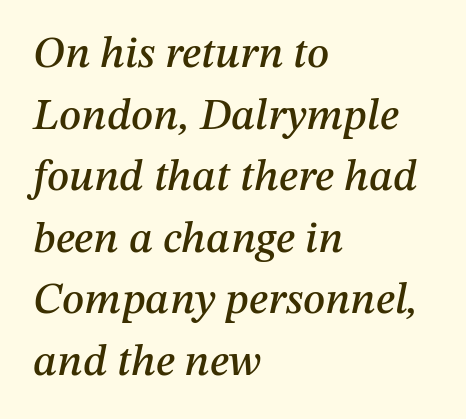
Q: Is the text italic (slanted)? A: Yes, it leans right by about 12 degrees.
Q: Is the text underlined? A: No.
Q: How is the paragraph aligned? A: Left-aligned.
Q: Is the spacing between letters normal or unusually wide? A: Normal.
Q: Is the spacing between lines tight, normal or loose? A: Normal.
Q: Width (condensed, normal, or wide)? A: Normal.
Q: Stroke contrast? A: Medium.
Q: x-height? A: Medium.
Q: Monospaced? A: No.
